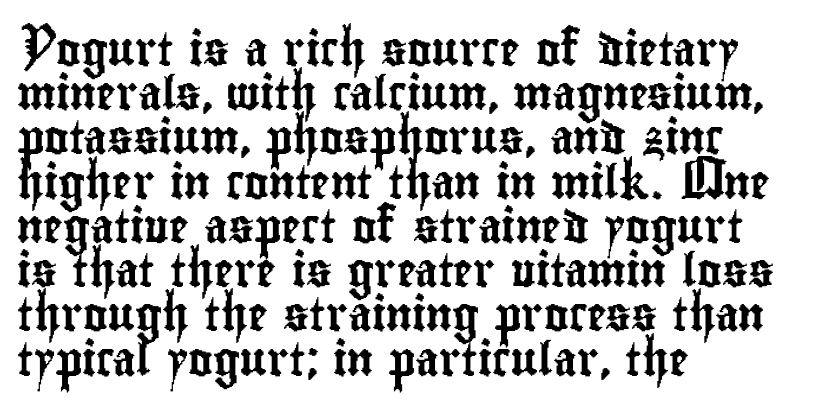
Q: Is the text italic (slanted)? A: No, it is upright.
Q: Is the typeface a serif or a sans-serif typeface? A: Sans-serif.
Q: Is the text underlined? A: No.
Q: How is the paragraph aligned? A: Left-aligned.
Q: Is the spacing between letters normal or unusually wide? A: Normal.
Q: Is the spacing between lines tight, normal or loose? A: Normal.
Q: Width (condensed, normal, or wide)? A: Condensed.
Q: Stroke contrast? A: Low.
Q: x-height? A: Small.
Q: Monospaced? A: No.
